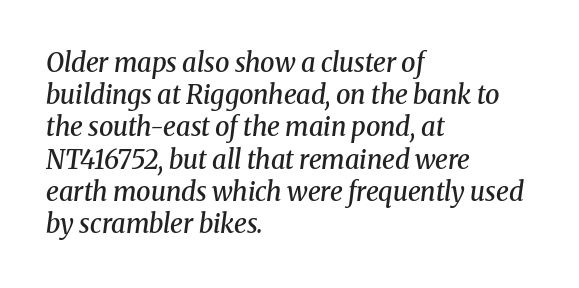
Italic? Definitely — the glyphs are oblique. These lines stack with their left ends in a neat column. The string is rendered with underlining switched off. In terms of weight, the rendering is demibold, just under bold. The letterforms sit shoulder to shoulder at normal distance.
